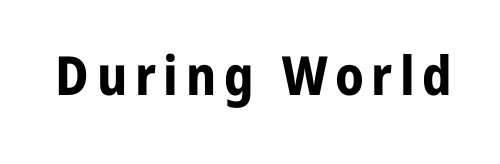
{"serif": "no", "italic": "no", "bold": "yes", "weight": "bold", "width": "normal", "stroke_contrast": "low", "x_height": "medium", "monospaced": "no", "underline": "no", "glyph_px": 54}
